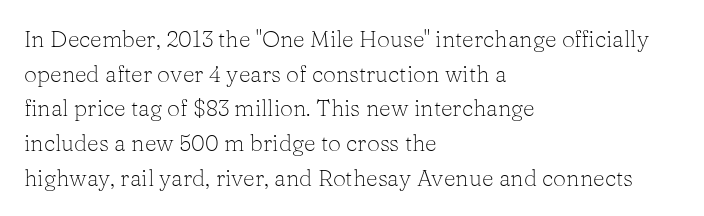
Vertical strokes here are truly vertical. Is the block centered? No — it sits flush against the left margin. Standard letterfit; no display-style spreading of the glyphs. This is not heavy type; no bold has been used.
